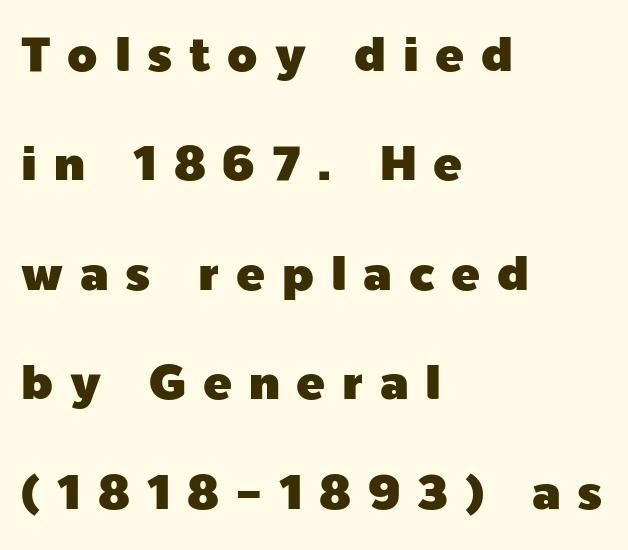
{"serif": "no", "italic": "no", "width": "normal", "x_height": "medium", "monospaced": "no", "underline": "no", "align": "left", "line_spacing": "loose", "line_spacing_ratio": 2.28, "letter_spacing": "wide", "letter_spacing_em": 0.35, "glyph_px": 48}
